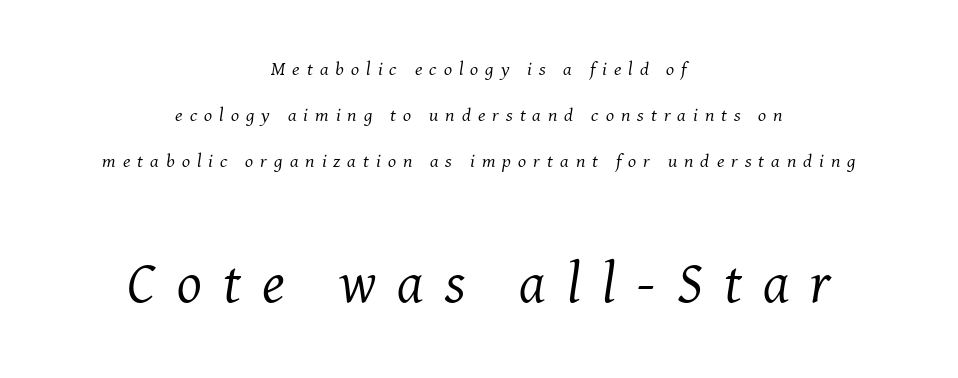
The letters advance in unequal steps, a hallmark of proportional type. Caption: face not bold, strokes unweighted. Size hierarchy here favors the trailing block over the leading one. The space beneath each line is pristine and unruled. Tracking value appears strongly positive — letters spread wide.
